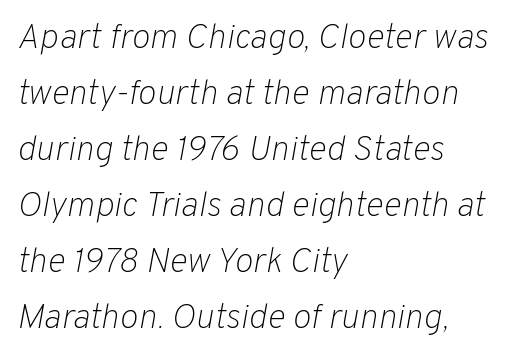
Letters have the restrained weight of plain body copy at most. The lines sit at an ordinary, default distance from one another. Has an underline been added? It has not. Varying glyph widths throughout — classic text-font behaviour.
